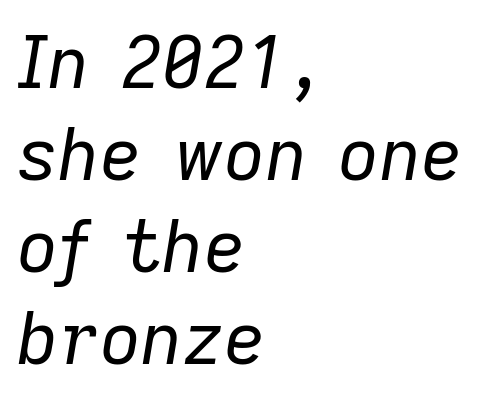
{"italic": "yes", "lean": "right", "slant_degrees": 9, "bold": "no", "weight": "regular", "width": "normal", "stroke_contrast": "low", "x_height": "medium", "monospaced": "no", "underline": "no", "align": "left", "line_spacing": "normal", "line_spacing_ratio": 1.28, "letter_spacing": "normal", "letter_spacing_em": 0.0, "glyph_px": 72}
